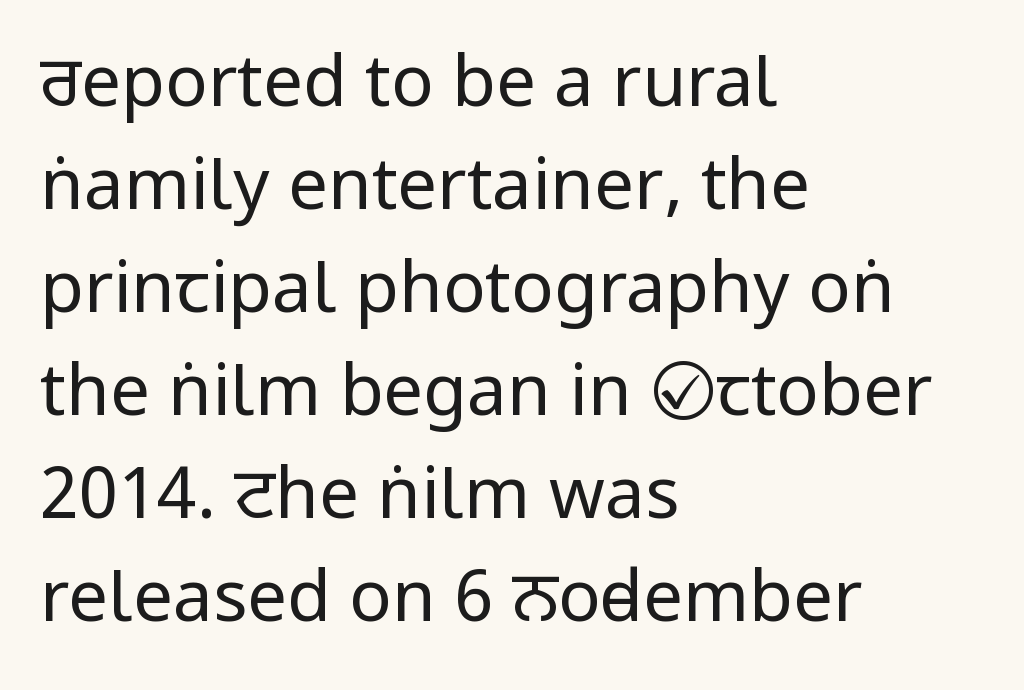
The image shows 71 px regular-weight, condensed sans-serif type, upright; set left-aligned, normal line spacing (1.45x), normal letter spacing, not underlined; low stroke contrast.
